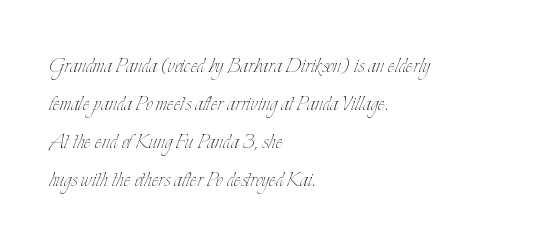
{"bold": "no", "underline": "no", "align": "left", "line_spacing": "normal", "line_spacing_ratio": 1.46, "letter_spacing": "normal", "letter_spacing_em": 0.0, "glyph_px": 26}
